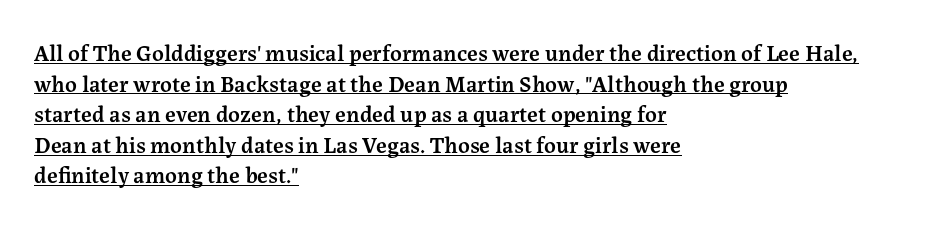
Horizontal alignment here is leftward, the default for most running prose. Typographic density is moderately raised because the face is semibold. Underlining? Definitely there. What's the leading like? Ordinary, nothing unusual. Characters follow at the spacing the type designer built in.
